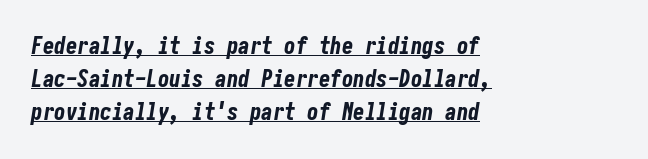
Q: Is the text bold? A: Yes.
Q: Is the text italic (slanted)? A: Yes, it leans right by about 10 degrees.
Q: Is the text underlined? A: Yes.
Q: How is the paragraph aligned? A: Left-aligned.
Q: Is the spacing between letters normal or unusually wide? A: Normal.
Q: Is the spacing between lines tight, normal or loose? A: Normal.
